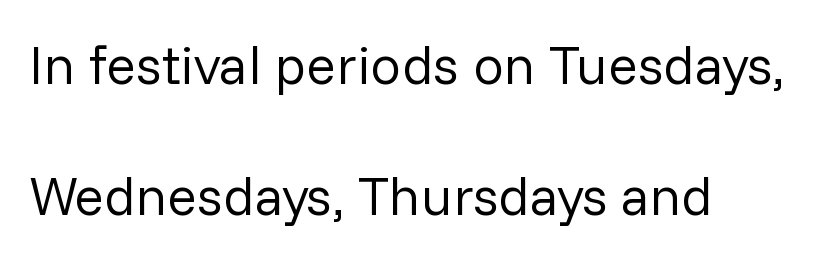
The face looks like a standard text weight, possibly lighter. What stands out about the letter spacing? Nothing — it is the standard amount. Only glyphs here, with clear space below each row. The characters display no serif detailing; their extremities are plain. The passage shown stacks its lines with a broad gap.
